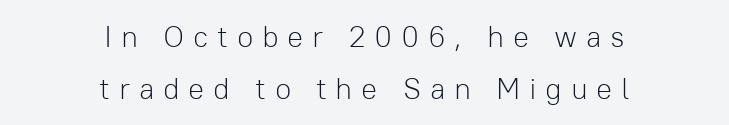
{"serif": "no", "italic": "no", "bold": "no", "weight": "light", "width": "normal", "stroke_contrast": "low", "x_height": "medium", "monospaced": "no", "underline": "no", "align": "center", "line_spacing_ratio": 1.72, "letter_spacing": "wide", "letter_spacing_em": 0.29, "glyph_px": 30}
